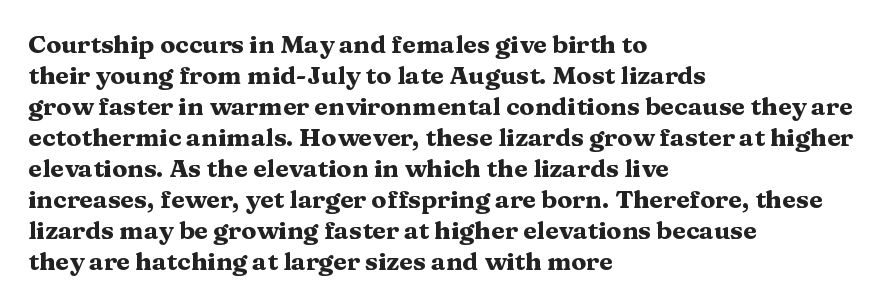
You'd pick this weight for a headline — it's a proper bold. Upright lettering throughout. Nothing unusual about the tracking: characters are spaced as the font intends. Check the space under the baseline: it is left empty.
